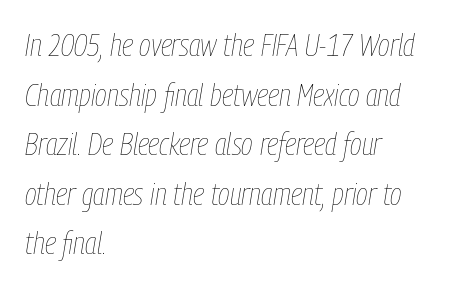
The image shows 32 px thin, condensed type, italic (leaning right); set left-aligned, normal line spacing (1.55x), normal letter spacing, not underlined; low stroke contrast and a medium x-height.
